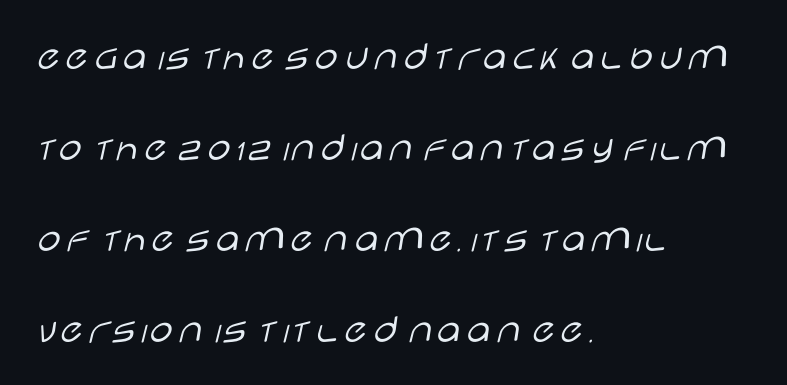
{"serif": "no", "bold": "no", "weight": "light", "width": "wide", "stroke_contrast": "low", "x_height": "large", "monospaced": "no", "underline": "no", "align": "left", "line_spacing": "loose", "line_spacing_ratio": 2.17, "letter_spacing": "normal", "letter_spacing_em": 0.0, "glyph_px": 42}
